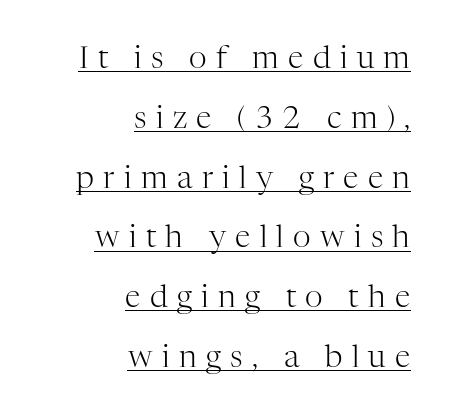
Summary of weight: not heavy and not bold. Here the glyphs are tracked loosely, breaking word shapes into spaced letters. The type family on display is of the serif kind. Casual observation: everything's shoved over to the right.
